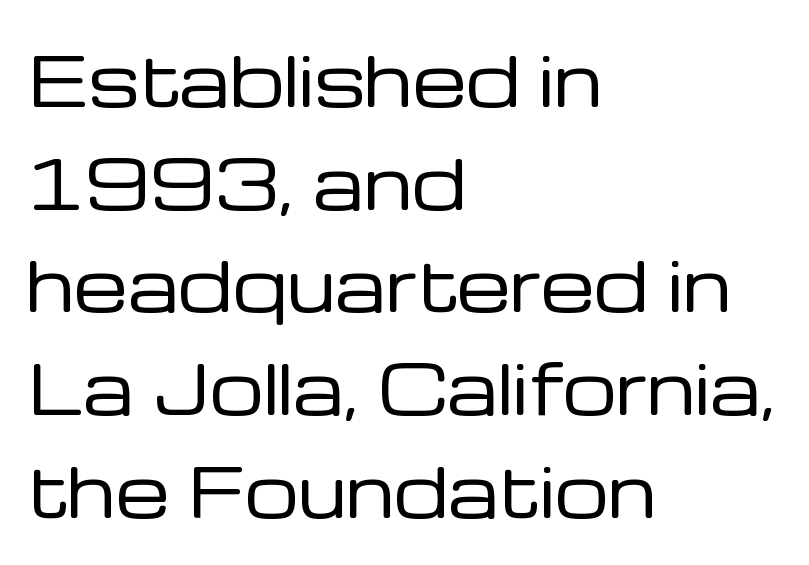
The zone under the glyphs is completely vacant. The rows are spaced the way most documents space them. The type sits square on the baseline with zero lean. The paragraph shown leans on its left margin.
